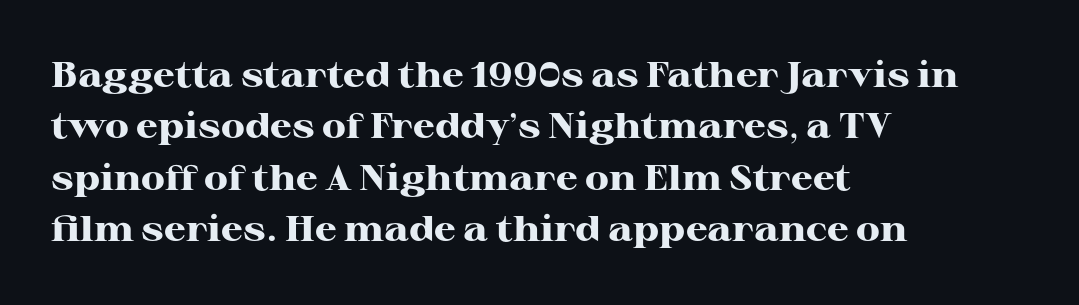
The image shows 35 px heavy, wide serif type, upright; set left-aligned, normal line spacing (1.47x), normal letter spacing, not underlined; high stroke contrast and a medium x-height.
